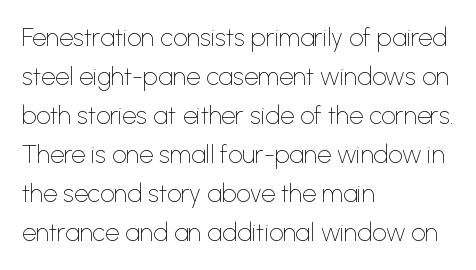
The image shows 25 px text type, upright; set left-aligned, normal line spacing (1.56x), normal letter spacing, not underlined.
